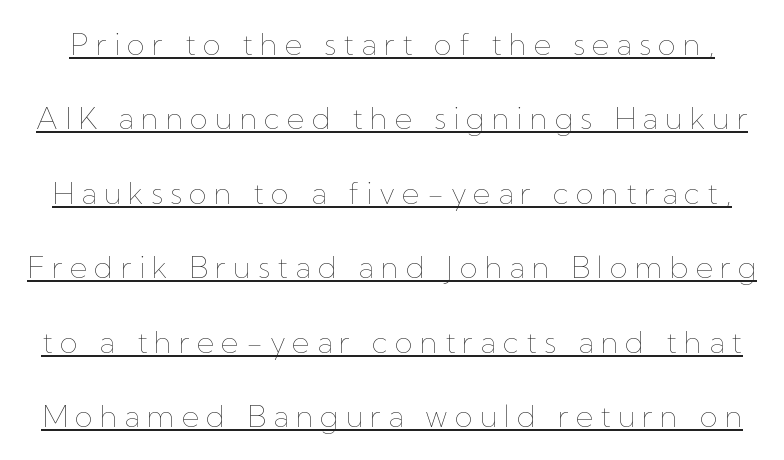
Q: Is the text bold? A: No.
Q: Is the text italic (slanted)? A: No, it is upright.
Q: Is the text underlined? A: Yes.
Q: Is the spacing between letters normal or unusually wide? A: Unusually wide.
Q: Is the spacing between lines tight, normal or loose? A: Loose.
Q: Width (condensed, normal, or wide)? A: Normal.
Q: Stroke contrast? A: Low.
Q: x-height? A: Medium.
Q: Monospaced? A: No.
